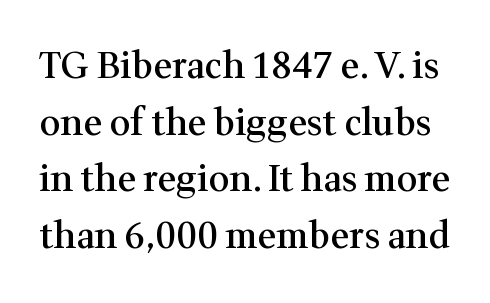
{"serif": "yes", "italic": "no", "bold": "semi", "weight": "semibold", "width": "normal", "stroke_contrast": "medium", "x_height": "medium", "monospaced": "no", "underline": "no", "line_spacing": "normal", "line_spacing_ratio": 1.57, "letter_spacing": "normal", "letter_spacing_em": 0.0, "glyph_px": 36}
